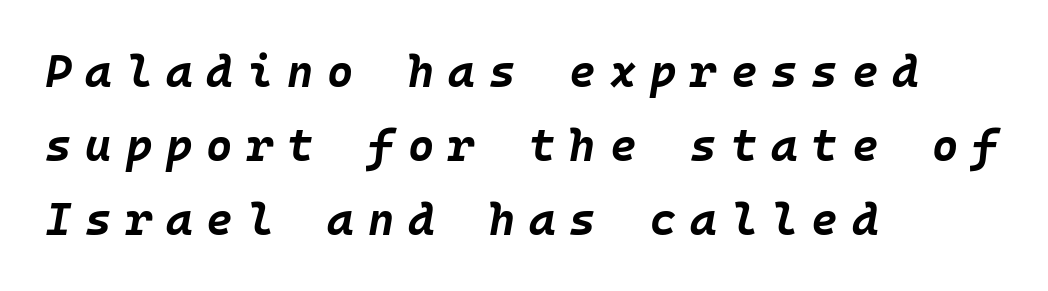
The image shows 45 px bold type, italic (leaning right), monospaced; set left-aligned, normal line spacing (1.64x), unusually wide letter spacing (+0.31 em), not underlined; low stroke contrast and a large x-height.
